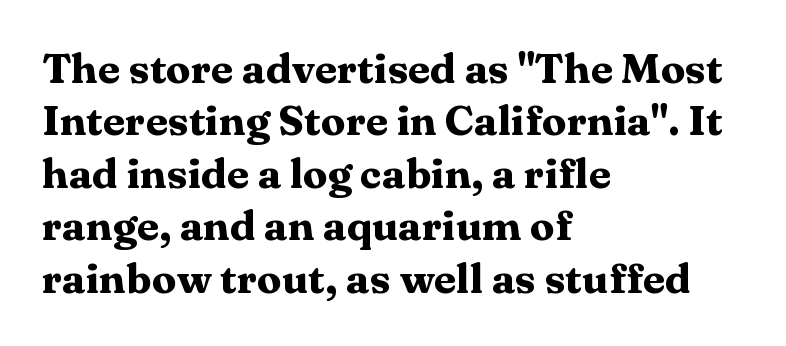
{"serif": "yes", "italic": "no", "bold": "yes", "weight": "heavy", "width": "wide", "stroke_contrast": "medium", "x_height": "medium", "monospaced": "no", "underline": "no", "align": "left", "line_spacing": "normal", "line_spacing_ratio": 1.28, "letter_spacing": "normal", "letter_spacing_em": 0.0, "glyph_px": 41}
